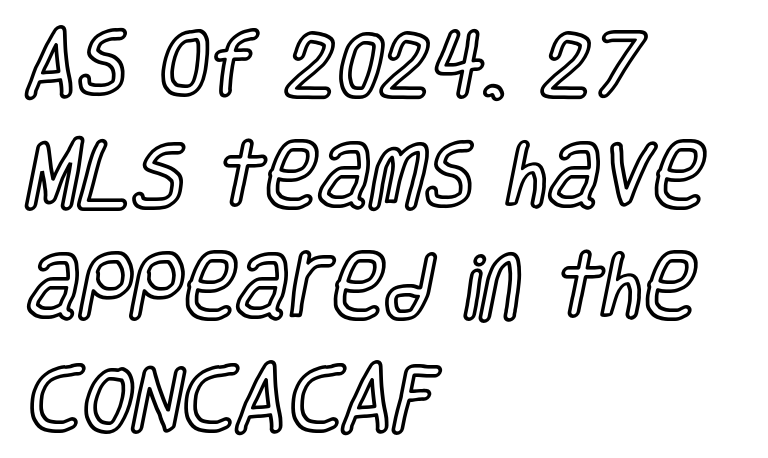
Q: Is the text italic (slanted)? A: Yes.
Q: Is the text underlined? A: No.
Q: How is the paragraph aligned? A: Left-aligned.
Q: Is the spacing between letters normal or unusually wide? A: Normal.
Q: Is the spacing between lines tight, normal or loose? A: Normal.
Q: Width (condensed, normal, or wide)? A: Condensed.
Q: x-height? A: Large.
Q: Monospaced? A: No.
